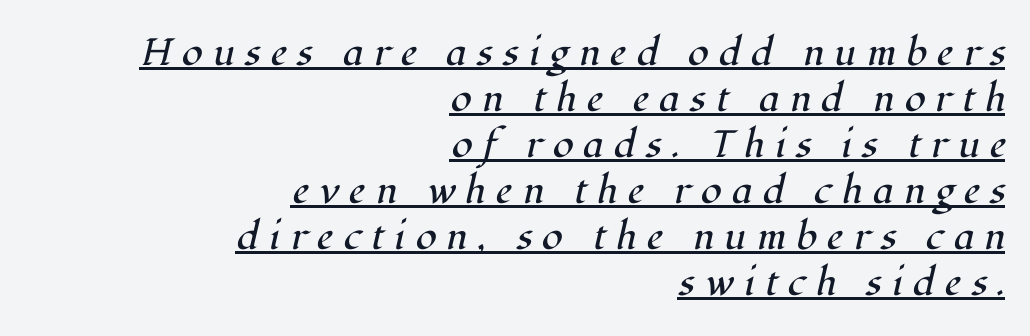
The image shows 38 px regular-weight serif type, italic (leaning right); set right-aligned, line spacing 1.21x, unusually wide letter spacing (+0.27 em), underlined; high stroke contrast and a medium x-height.
